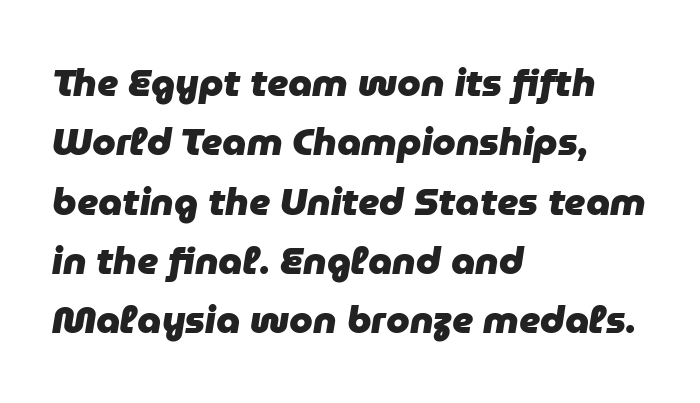
The rendering uses natural spacing where letterforms have individual widths. Regarding leading, the lines here are spaced in the standard way. The foot of each line stays bare and open. As a designer I'd log this as weight 700, bold. Nothing unusual about the tracking: characters are spaced as the font intends.
